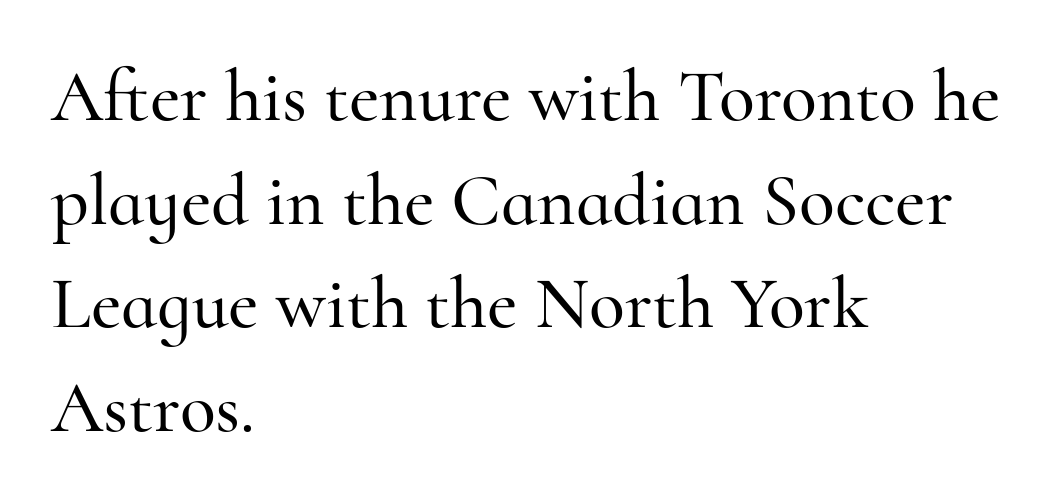
The image shows 74 px serif type, upright; set left-aligned, normal line spacing (1.4x), normal letter spacing, not underlined; high stroke contrast and a small x-height.
